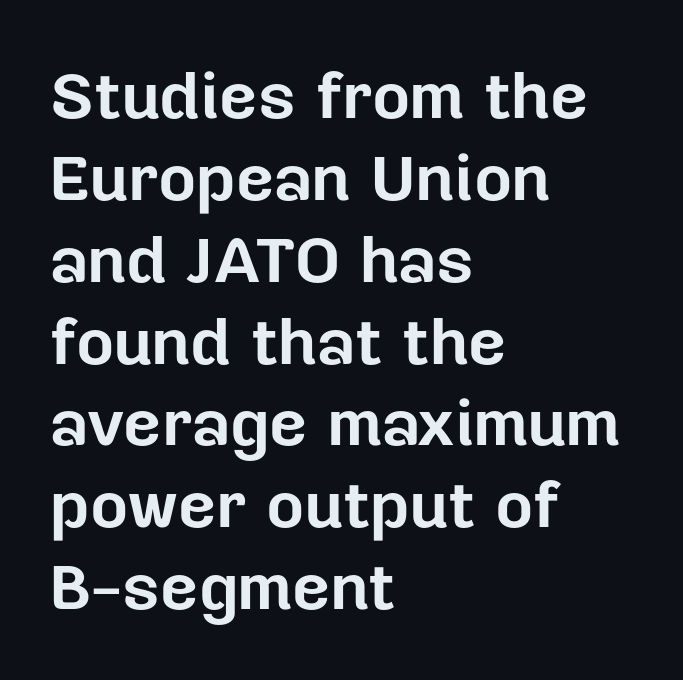
These lines are rendered in a variable-pitch font. The font is running at its bold setting. Each word holds together tightly as a unit, with standard inter-letter gaps. Casual observation: everything's shoved over to the left.
